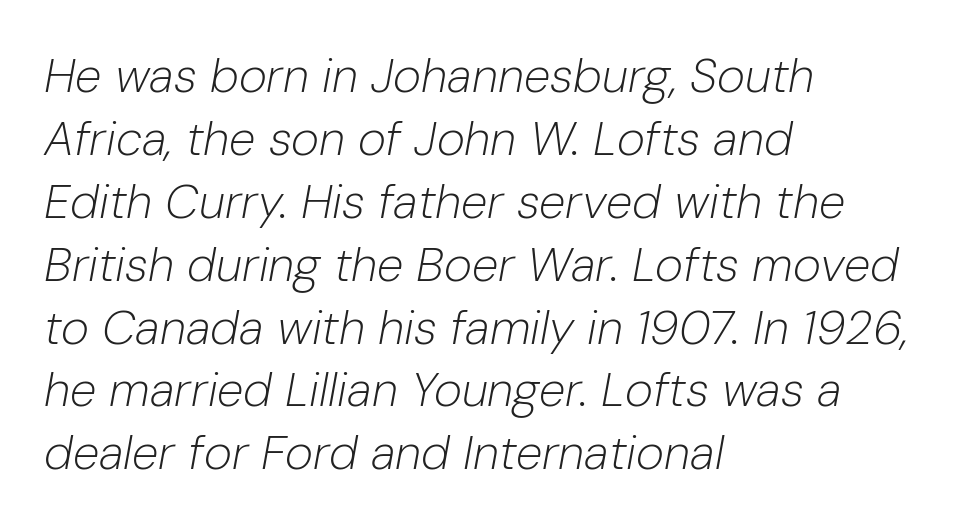
The image shows 48 px light type, italic (leaning right); set left-aligned, normal line spacing (1.31x), normal letter spacing, not underlined; low stroke contrast and a medium x-height.
